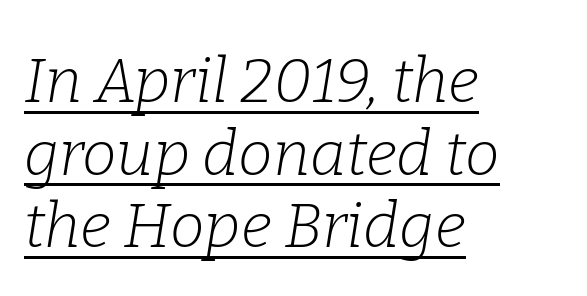
{"serif": "yes", "italic": "yes", "lean": "right", "slant_degrees": 9, "bold": "no", "weight": "light", "width": "normal", "stroke_contrast": "low", "x_height": "medium", "monospaced": "no", "underline": "yes", "align": "left", "line_spacing_ratio": 1.17, "letter_spacing": "normal", "letter_spacing_em": 0.0, "glyph_px": 62}
